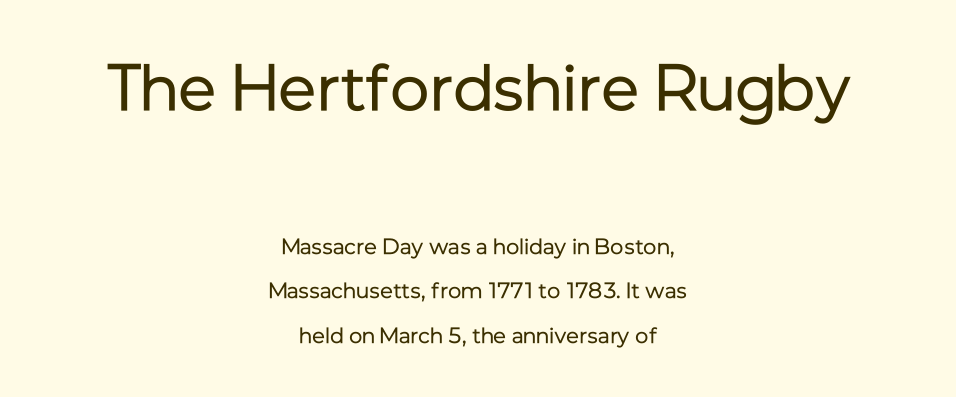
This reads as an unemphasized weight, regular at the heaviest. The lines are spread far apart with generous leading. Standard letterfit; no display-style spreading of the glyphs. The upper block of text is set noticeably larger than the block beneath it. Quick note: underline off.
